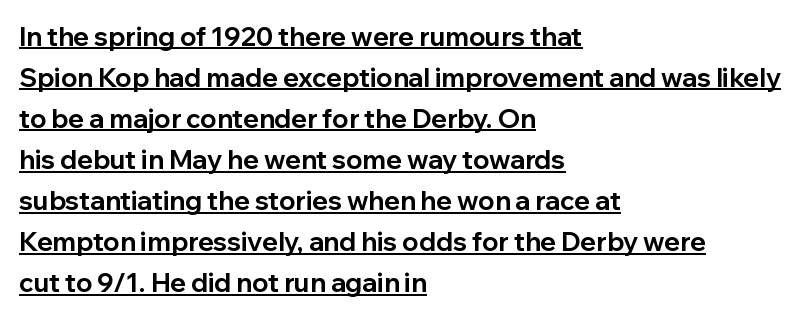
The image shows 26 px bold type, upright; set left-aligned, normal line spacing (1.58x), normal letter spacing, underlined.
